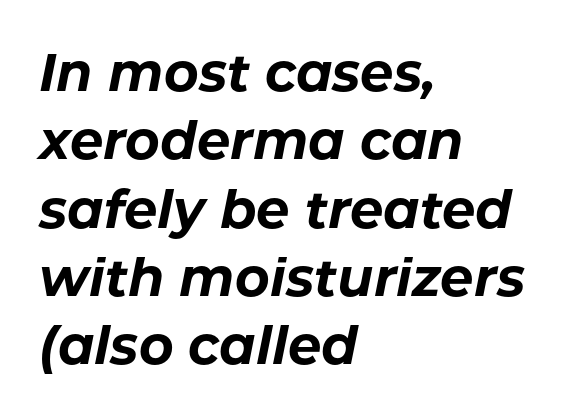
Q: Is the text bold? A: Yes.
Q: Is the text italic (slanted)? A: Yes, it leans right by about 11 degrees.
Q: Is the text underlined? A: No.
Q: How is the paragraph aligned? A: Left-aligned.
Q: Is the spacing between letters normal or unusually wide? A: Normal.
Q: Is the spacing between lines tight, normal or loose? A: Normal.
Q: Width (condensed, normal, or wide)? A: Normal.
Q: Stroke contrast? A: Low.
Q: x-height? A: Medium.
Q: Monospaced? A: No.
